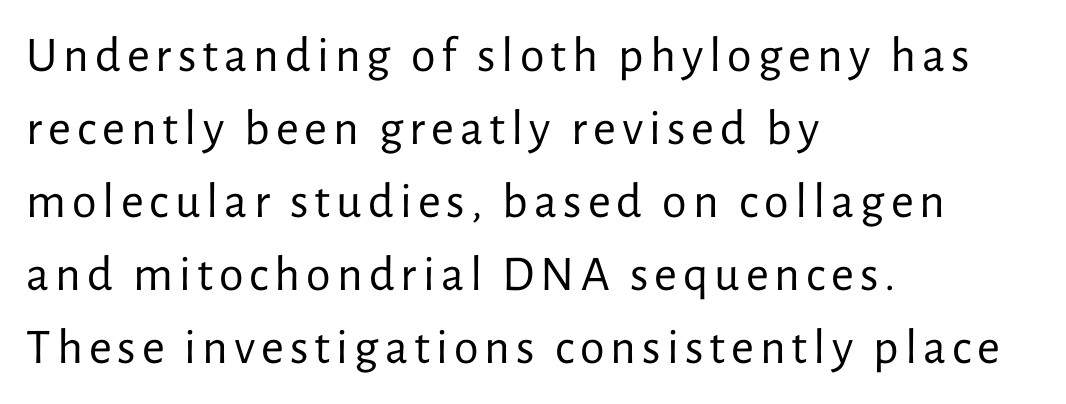
A clean baseline with only descenders dipping below it. A typesetter would label this face a sans. This sample has the flowing, uneven cadence of proportional lettering. Is the block centered? No — it sits flush against the left margin.
